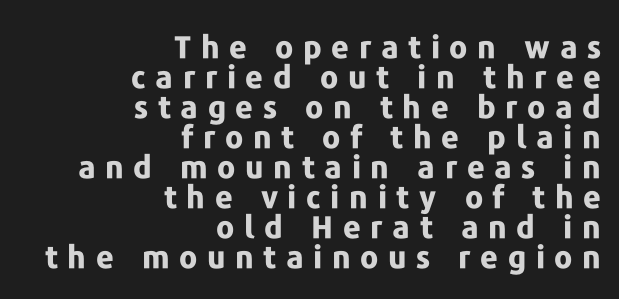
Someone cranked the tracking dial way up on this one. A student would call this right alignment; a typographer would say flush right, rag left. I'd call this a sans setting — the letters go barefoot. Is there much room between lines? No — they nearly touch. The typography opts for an upright posture over an oblique one.
